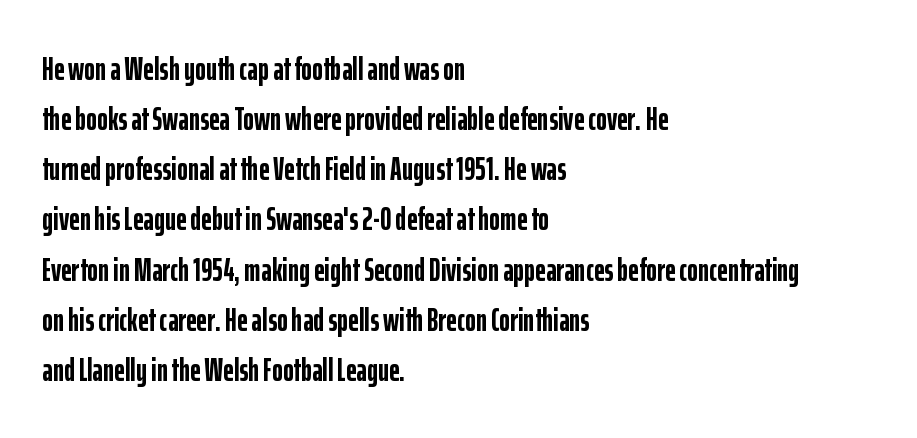
Q: Is the text bold? A: Yes.
Q: Is the text italic (slanted)? A: No, it is upright.
Q: Is the typeface a serif or a sans-serif typeface? A: Sans-serif.
Q: Is the text underlined? A: No.
Q: How is the paragraph aligned? A: Left-aligned.
Q: Is the spacing between letters normal or unusually wide? A: Normal.
Q: Is the spacing between lines tight, normal or loose? A: Normal.
Q: Width (condensed, normal, or wide)? A: Condensed.
Q: Stroke contrast? A: Low.
Q: x-height? A: Medium.
Q: Monospaced? A: No.
